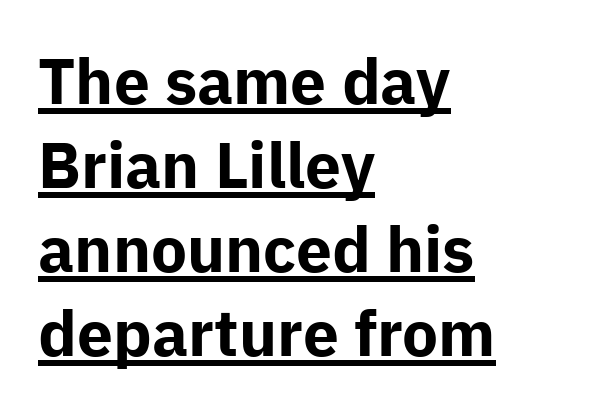
The image shows 64 px bold sans-serif type, upright; set left-aligned, normal line spacing (1.31x), normal letter spacing, underlined; low stroke contrast and a medium x-height.
